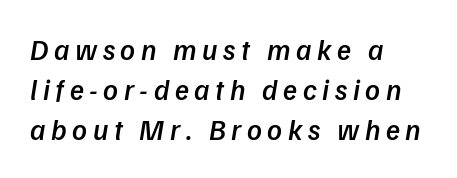
Q: Is the text bold? A: Semi-bold.
Q: Is the typeface a serif or a sans-serif typeface? A: Sans-serif.
Q: Is the text underlined? A: No.
Q: How is the paragraph aligned? A: Left-aligned.
Q: Is the spacing between lines tight, normal or loose? A: Normal.
Q: Width (condensed, normal, or wide)? A: Normal.
Q: Stroke contrast? A: Low.
Q: x-height? A: Medium.
Q: Monospaced? A: No.
